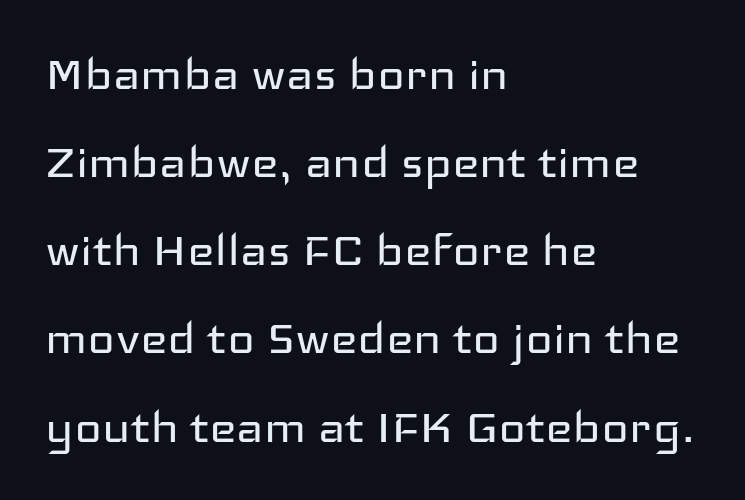
{"serif": "no", "italic": "no", "bold": "no", "weight": "regular", "width": "wide", "stroke_contrast": "low", "x_height": "medium", "monospaced": "no", "underline": "no", "align": "left", "line_spacing": "normal", "line_spacing_ratio": 1.52, "letter_spacing": "normal", "letter_spacing_em": 0.0, "glyph_px": 58}
